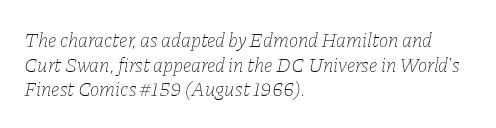
The image shows 20 px text type, italic (leaning right); set left-aligned, line spacing 1.23x, normal letter spacing, not underlined.
